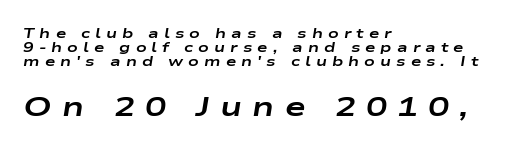
Q: Is the text bold? A: Yes.
Q: Is the text italic (slanted)? A: Yes, it leans right by about 9 degrees.
Q: Is the text underlined? A: No.
Q: How is the paragraph aligned? A: Left-aligned.
Q: Is the spacing between letters normal or unusually wide? A: Unusually wide.
Q: Is the spacing between lines tight, normal or loose? A: Tight.
Q: Which block of text is set in a larger size, the first (top) or the second (bottom)? A: The second (bottom) one.
Q: Width (condensed, normal, or wide)? A: Wide.
Q: Stroke contrast? A: Low.
Q: x-height? A: Medium.
Q: Monospaced? A: No.
